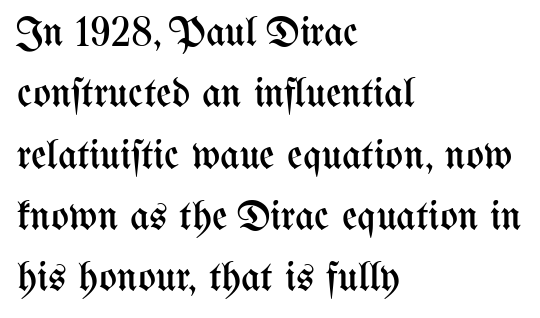
{"italic": "no", "bold": "no", "weight": "regular", "width": "condensed", "stroke_contrast": "medium", "x_height": "medium", "monospaced": "no", "underline": "no", "align": "left", "line_spacing": "normal", "line_spacing_ratio": 1.46, "letter_spacing": "normal", "letter_spacing_em": 0.0, "glyph_px": 42}
